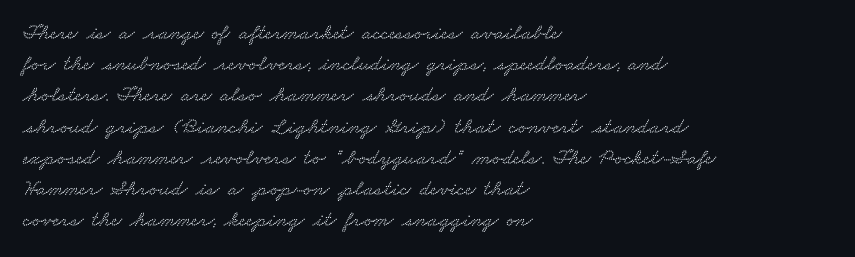
Check the space under the baseline: it is left empty. The rag falls on the right side of this text block. The passage shown has conventional tracking throughout. Each new line begins a customary step beneath the previous one.
